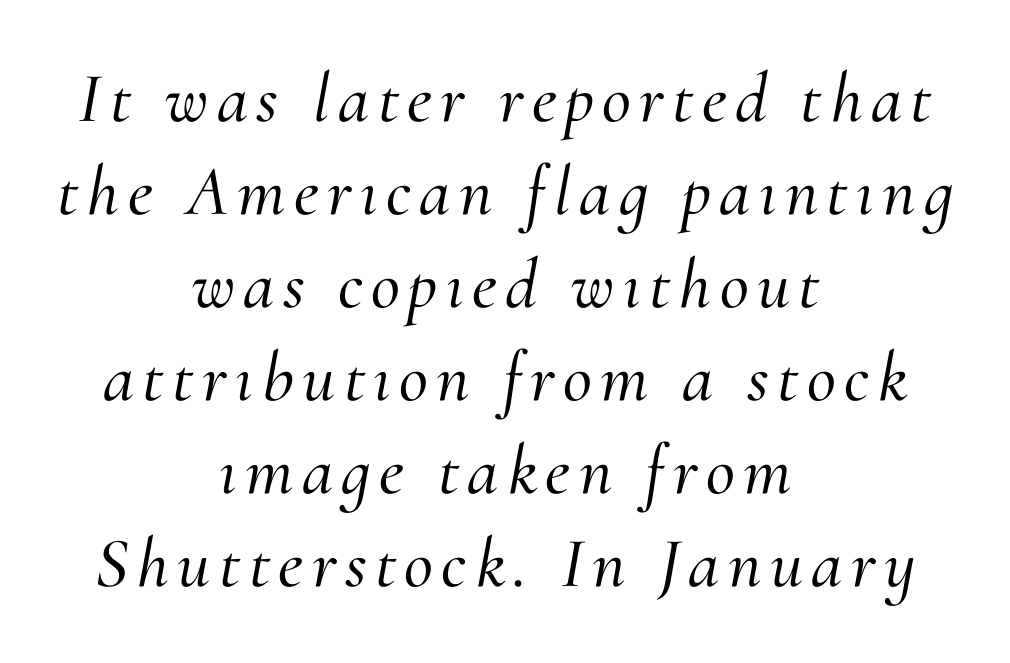
The letters carry serifs — small finishing strokes at the ends of their stems. Here the designer chose a conventional face with non-uniform glyph widths. Quick note: underline off. These lines stack symmetrically, like a column narrowing and widening about its center. The specimen reads as italic at a glance. The rendering uses a moderate line-height, typical for paragraphs.
